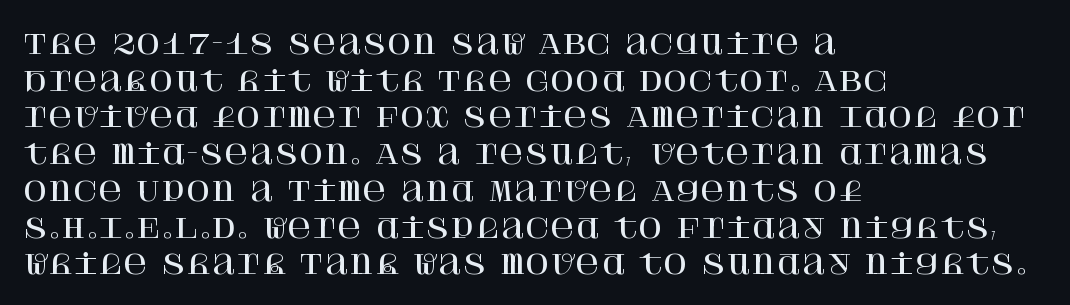
The image shows 27 px text type, upright; set left-aligned, normal line spacing (1.36x), normal letter spacing, not underlined.
